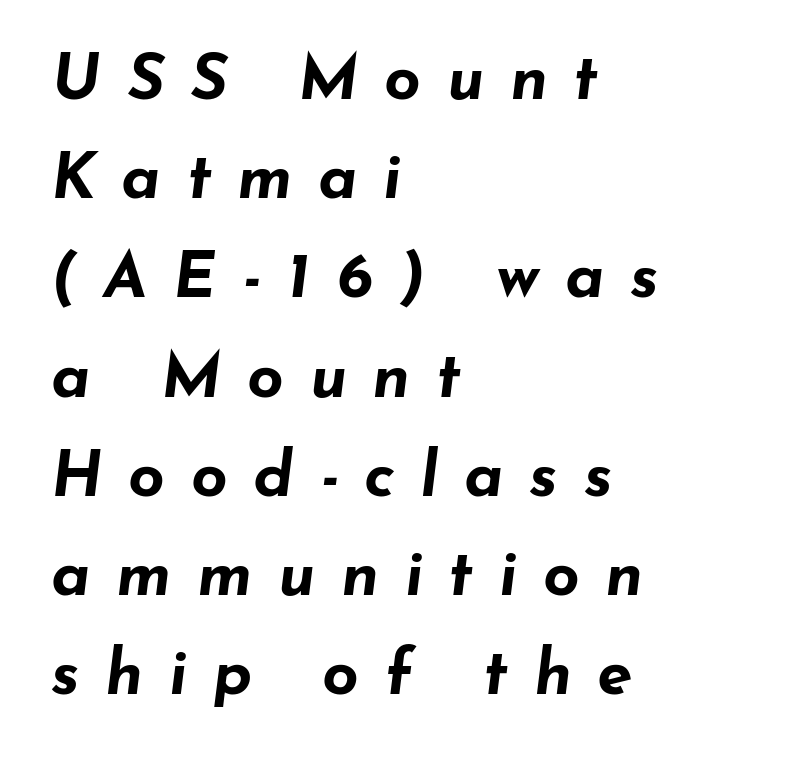
The image shows 64 px bold, wide type, italic (leaning right); set left-aligned, normal line spacing (1.55x), unusually wide letter spacing (+0.4 em), not underlined; low stroke contrast and a small x-height.
